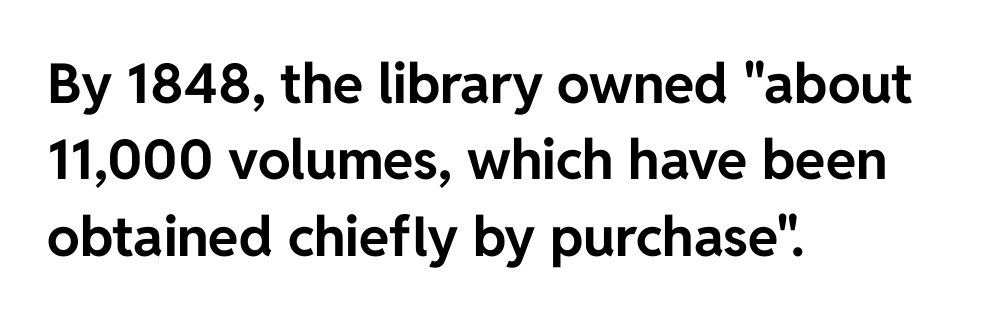
The image shows 55 px bold sans-serif type, upright; set left-aligned, normal line spacing (1.39x), normal letter spacing, not underlined; low stroke contrast and a medium x-height.
